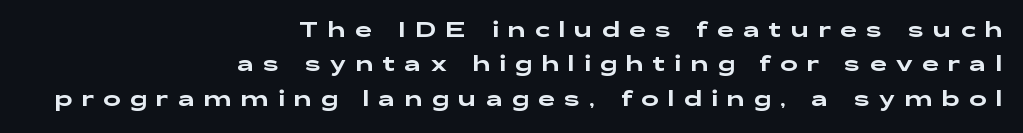
Q: Is the text italic (slanted)? A: No, it is upright.
Q: Is the text underlined? A: No.
Q: How is the paragraph aligned? A: Right-aligned.
Q: Is the spacing between letters normal or unusually wide? A: Unusually wide.
Q: Is the spacing between lines tight, normal or loose? A: Normal.
